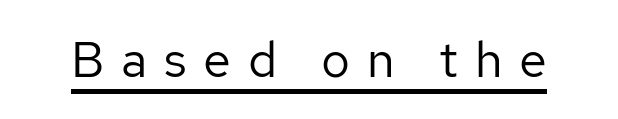
This rendering employs a face without finishing strokes, i.e., a sans-serif. Decoration check: the copy is underlined. The line texture is sparse and dotted thanks to wide tracking. Italic: no, the glyphs are upright roman. The letters advance in unequal steps, a hallmark of proportional type.
